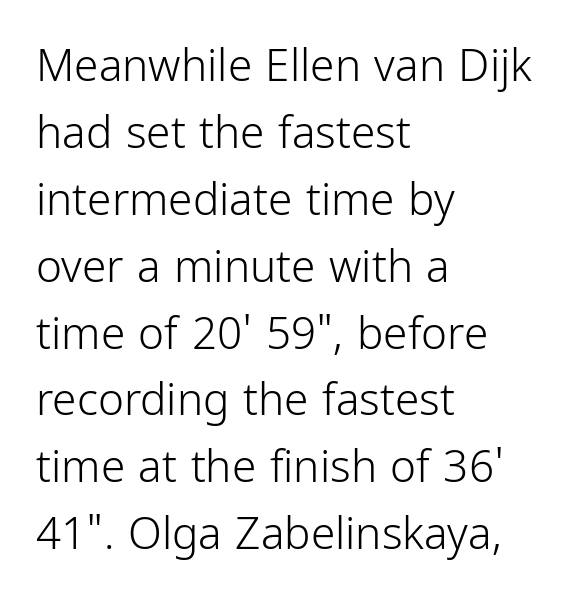
The image shows 44 px light, condensed sans-serif type, upright; set left-aligned, normal line spacing (1.52x), normal letter spacing, not underlined; low stroke contrast and a medium x-height.
